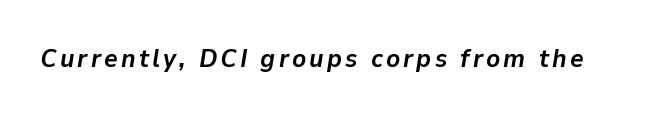
{"italic": "yes", "lean": "right", "slant_degrees": 9, "bold": "yes", "underline": "no", "glyph_px": 26}
